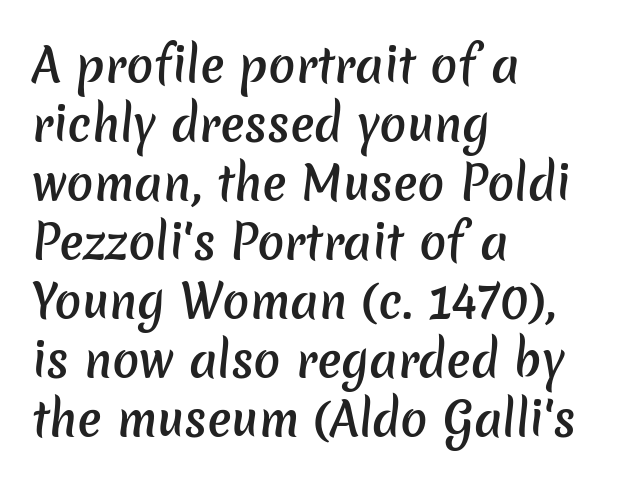
Q: Is the text bold? A: Semi-bold.
Q: Is the typeface a serif or a sans-serif typeface? A: Sans-serif.
Q: Is the text underlined? A: No.
Q: How is the paragraph aligned? A: Left-aligned.
Q: Is the spacing between letters normal or unusually wide? A: Normal.
Q: Is the spacing between lines tight, normal or loose? A: Normal.
Q: Width (condensed, normal, or wide)? A: Normal.
Q: Stroke contrast? A: Low.
Q: x-height? A: Medium.
Q: Monospaced? A: No.
